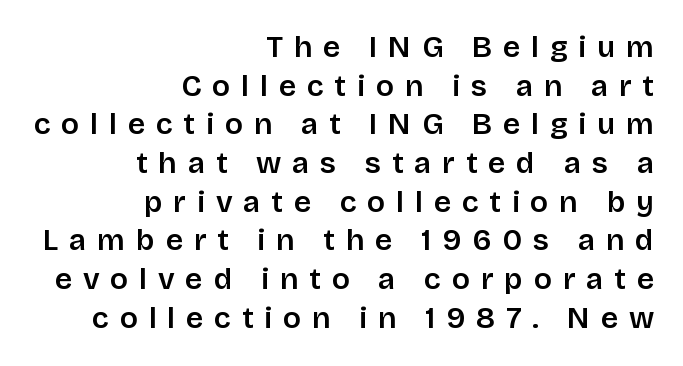
The face used here is proportionally spaced, like ordinary book or web type. Decoration check: the copy has no underline. I'd call this a sans setting — the letters go barefoot. Typeset ragged left — the right edge is the straight one. How would I describe the line gaps? Plain and ordinary. The lettering holds an erect, upright posture throughout.
